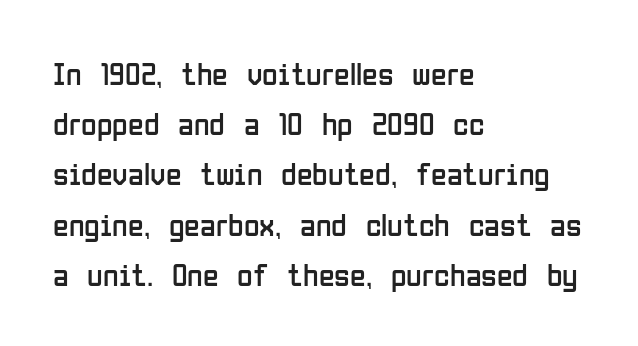
{"serif": "no", "italic": "no", "bold": "no", "weight": "regular", "width": "condensed", "stroke_contrast": "low", "x_height": "medium", "monospaced": "no", "underline": "no", "align": "left", "line_spacing": "normal", "line_spacing_ratio": 1.57, "letter_spacing": "normal", "letter_spacing_em": 0.0, "glyph_px": 32}
